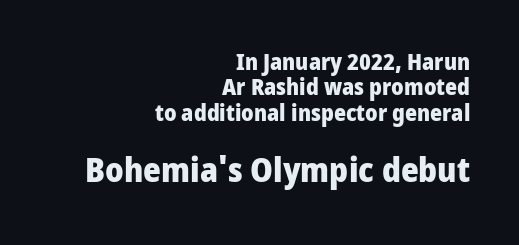
{"serif": "no", "italic": "no", "bold": "yes", "weight": "heavy", "width": "normal", "stroke_contrast": "low", "x_height": "medium", "monospaced": "no", "underline": "no", "align": "right", "line_spacing": "tight", "line_spacing_ratio": 1.1, "letter_spacing": "normal", "letter_spacing_em": 0.0, "larger_block": "second", "size_ratio": 1.48, "glyph_px": 34}
